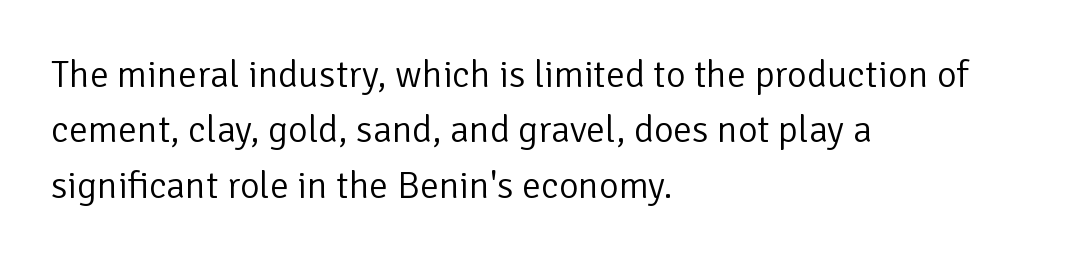
{"serif": "no", "italic": "no", "bold": "no", "weight": "light", "width": "normal", "stroke_contrast": "low", "x_height": "medium", "monospaced": "no", "underline": "no", "align": "left", "line_spacing": "normal", "line_spacing_ratio": 1.46, "letter_spacing": "normal", "letter_spacing_em": 0.0, "glyph_px": 38}
